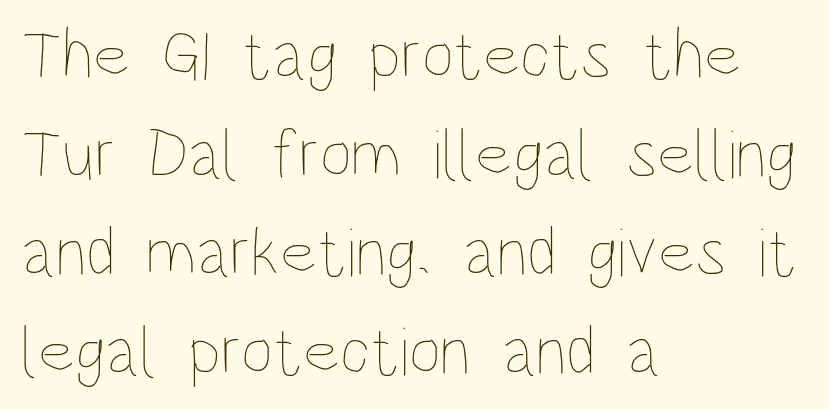
A typesetter would mark this as roman, not italic. Students, note that the glyphs here touch the page at normal intervals. Is the type heavy? It reads as light-to-regular instead. Proportional: the letters do not fall into vertical columns. Any mark beneath the type? The region is blank.
